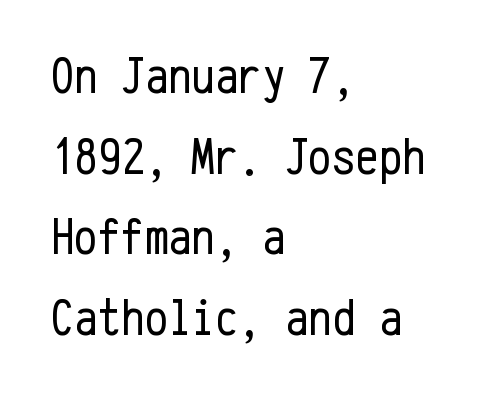
The image shows 52 px regular-weight, condensed sans-serif type, upright, monospaced; set left-aligned, normal line spacing (1.55x), normal letter spacing, not underlined; low stroke contrast and a medium x-height.
